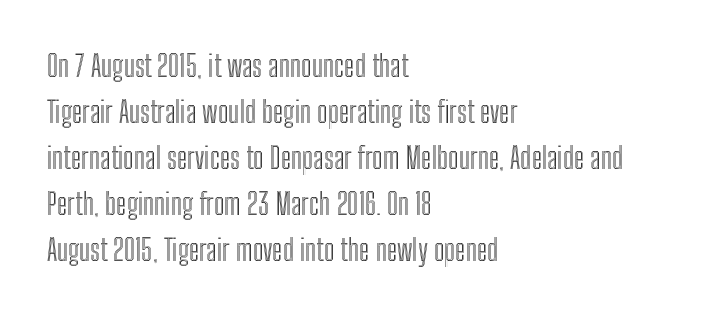
Between one letter and the next there's only the usual sliver of space. Posture: vertical. Typeset ragged right — the left edge is the straight one. The face used here is proportionally spaced, like ordinary book or web type. Students, observe: this is what conventionally led text looks like. A clean baseline with only descenders dipping below it.
